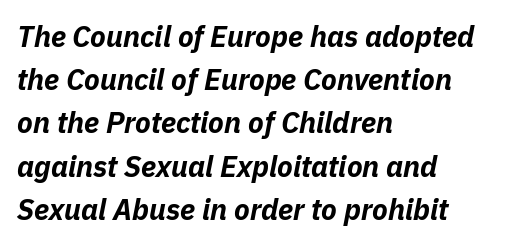
{"italic": "yes", "lean": "right", "slant_degrees": 11, "bold": "yes", "weight": "bold", "width": "normal", "stroke_contrast": "low", "x_height": "medium", "monospaced": "no", "underline": "no", "align": "left", "line_spacing": "normal", "line_spacing_ratio": 1.49, "letter_spacing": "normal", "letter_spacing_em": 0.0, "glyph_px": 29}
